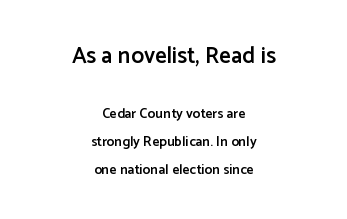
The image shows 23 px text type, upright; set centered, loose line spacing (2.01x), normal letter spacing, not underlined; the first (top) block is 1.64x larger.
